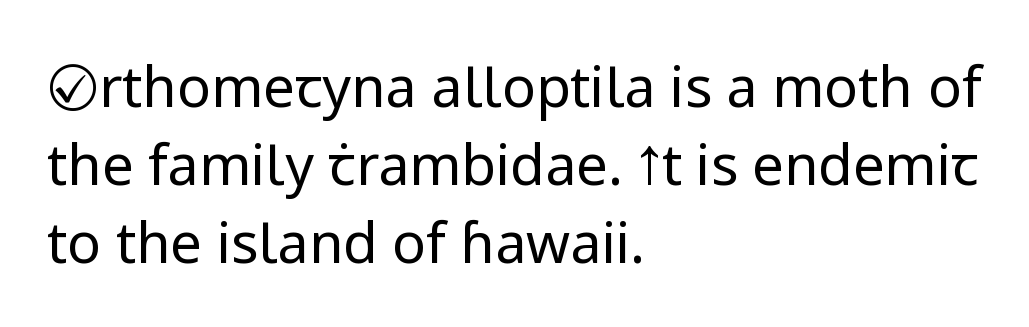
Standard letterfit; no display-style spreading of the glyphs. When letters stand straight like this, we call the style roman or upright. Think standard paragraph weight, or any step lighter than that. Character widths vary here, with narrow letters taking less room than wide ones. The space between consecutive lines is moderate.
